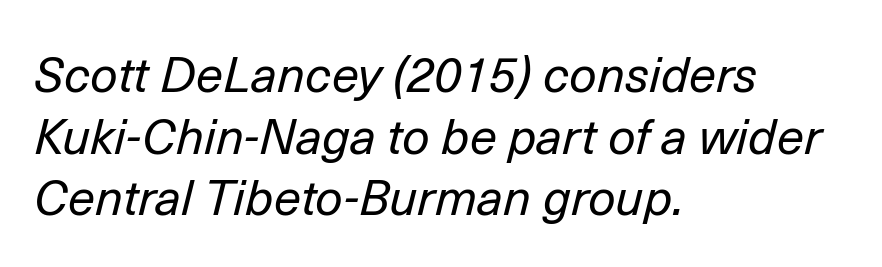
The rendering applies a slant to the glyphs. Visually the block forms a straight wall on the left and a jagged coastline on the right. Weight class: somewhere from thin through regular. Students, observe: this is what conventionally led text looks like. Do the characters align in a grid? No, the font is proportional. Tracking value appears to be zero — textbook default spacing.
